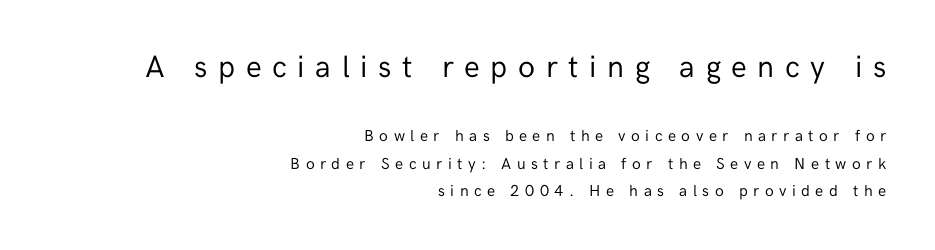
Q: Is the text bold? A: No.
Q: Is the text italic (slanted)? A: No, it is upright.
Q: Is the typeface a serif or a sans-serif typeface? A: Sans-serif.
Q: Is the text underlined? A: No.
Q: How is the paragraph aligned? A: Right-aligned.
Q: Is the spacing between letters normal or unusually wide? A: Unusually wide.
Q: Is the spacing between lines tight, normal or loose? A: Normal.
Q: Which block of text is set in a larger size, the first (top) or the second (bottom)? A: The first (top) one.
Q: Width (condensed, normal, or wide)? A: Normal.
Q: Stroke contrast? A: Low.
Q: x-height? A: Medium.
Q: Monospaced? A: No.
